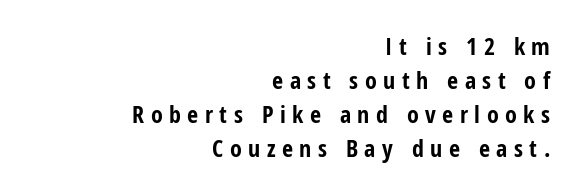
Q: Is the text bold? A: Yes.
Q: Is the text italic (slanted)? A: No, it is upright.
Q: Is the text underlined? A: No.
Q: How is the paragraph aligned? A: Right-aligned.
Q: Is the spacing between letters normal or unusually wide? A: Unusually wide.
Q: Is the spacing between lines tight, normal or loose? A: Normal.
